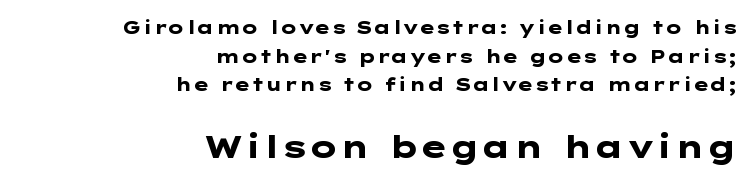
{"serif": "no", "italic": "no", "bold": "yes", "weight": "heavy", "width": "wide", "stroke_contrast": "low", "x_height": "medium", "underline": "no", "align": "right", "line_spacing": "normal", "line_spacing_ratio": 1.59, "letter_spacing": "normal", "letter_spacing_em": 0.0, "larger_block": "second", "size_ratio": 1.72, "glyph_px": 31}
